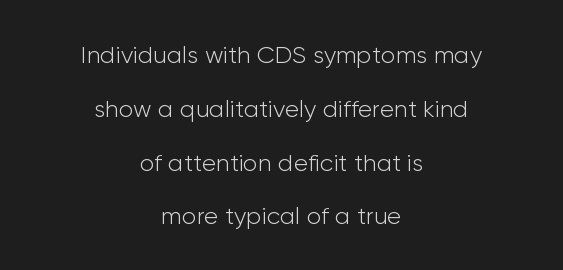
{"italic": "no", "bold": "no", "underline": "no", "align": "center", "line_spacing": "loose", "line_spacing_ratio": 2.24, "letter_spacing": "normal", "letter_spacing_em": 0.0, "glyph_px": 24}
